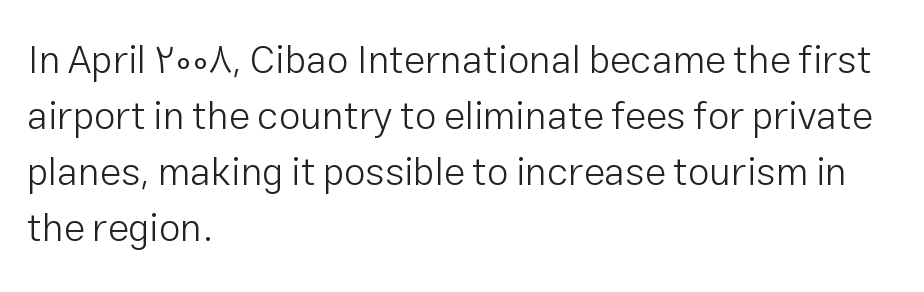
The cut favours lightness, reaching ordinary text weight at its darkest. Rendered with straight, roman letterforms. Compared with typical body copy, the letter spacing here is the same. Baseline-to-baseline distance is the conventional proportion of letter height. Teacher's note: observe the even left margin — that is flush-left alignment. A typesetter would call this proportional, since set widths differ per character.
